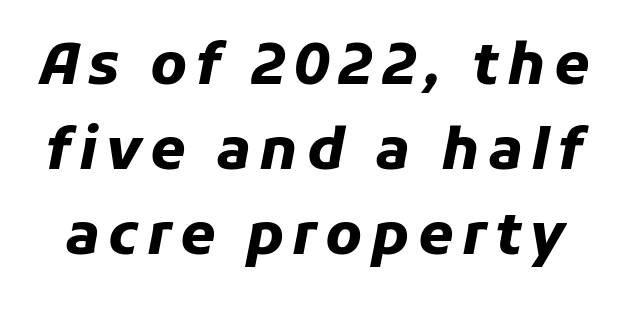
Q: Is the text bold? A: Yes.
Q: Is the text italic (slanted)? A: Yes, it leans right by about 11 degrees.
Q: Is the text underlined? A: No.
Q: Is the spacing between lines tight, normal or loose? A: Normal.
Q: Width (condensed, normal, or wide)? A: Normal.
Q: Stroke contrast? A: Low.
Q: x-height? A: Medium.
Q: Monospaced? A: No.
